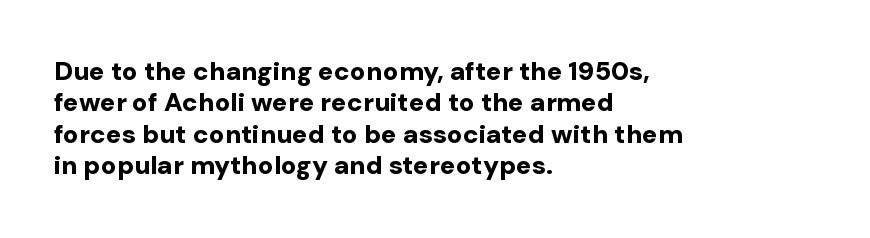
Posture: straight, roman, zero tilt. A student would call this left alignment; a typographer would say flush left, rag right. Rule under the text: the space is simply empty. Between one letter and the next there's only the usual sliver of space. Plenty of ink on the page — the face is bold.
